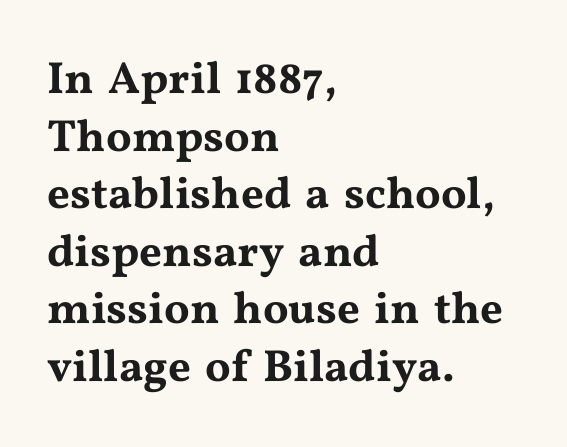
This sample keeps an unexceptional amount of space between lines. Varying glyph widths throughout — classic text-font behaviour. Look at the tracking — it's just the regular setting, nothing added. If you drew a line through each stem, it would be perfectly vertical.
